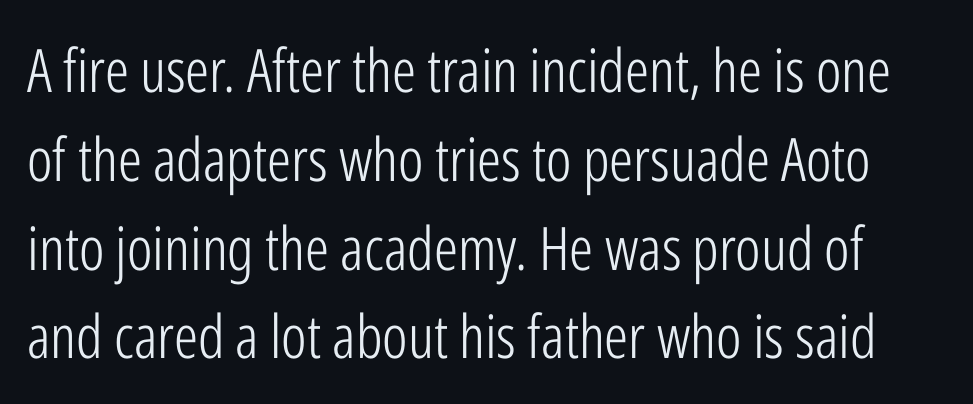
This is not heavy type; no bold has been used. The letters advance in unequal steps, a hallmark of proportional type. This rendering leaves character spacing at its baseline value. Italic? Not at all — the glyphs are vertical. Unmarked baselines from the first word to the last.
